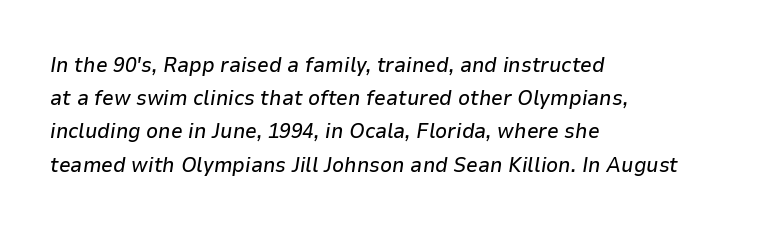
The image shows 21 px text type, italic (leaning right); set left-aligned, normal line spacing (1.58x), normal letter spacing, not underlined.
